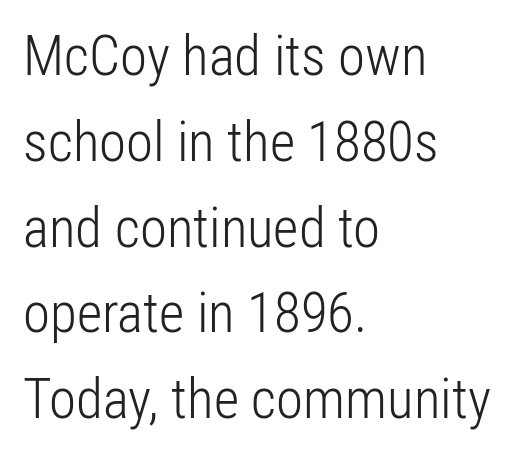
How are the letters spaced? Ordinarily, with no added tracking. The foot of each line stays bare and open. Typeset ragged right — the left edge is the straight one. The typesetting does not lean heavy: it is not bold. The passage shown stacks its lines at a standard gap. Do the letters lean? They stand straight.
